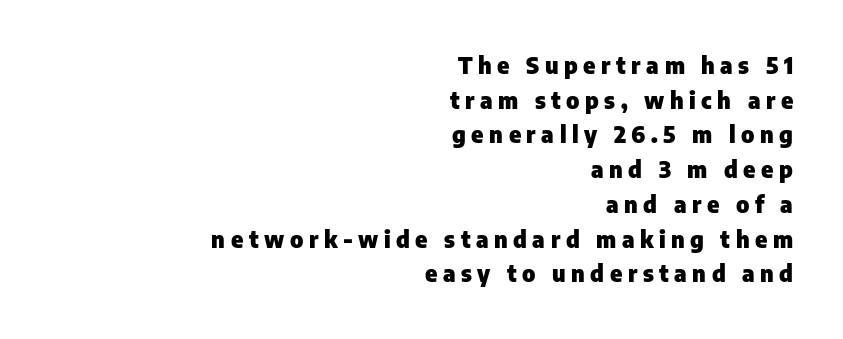
The image shows 23 px bold type, upright; set right-aligned, normal line spacing (1.51x), unusually wide letter spacing (+0.24 em), not underlined.
